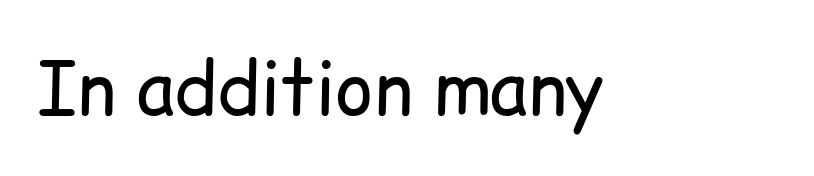
{"serif": "no", "italic": "no", "bold": "no", "weight": "regular", "width": "normal", "stroke_contrast": "low", "x_height": "medium", "monospaced": "no", "underline": "no", "letter_spacing": "normal", "letter_spacing_em": 0.0, "glyph_px": 73}
